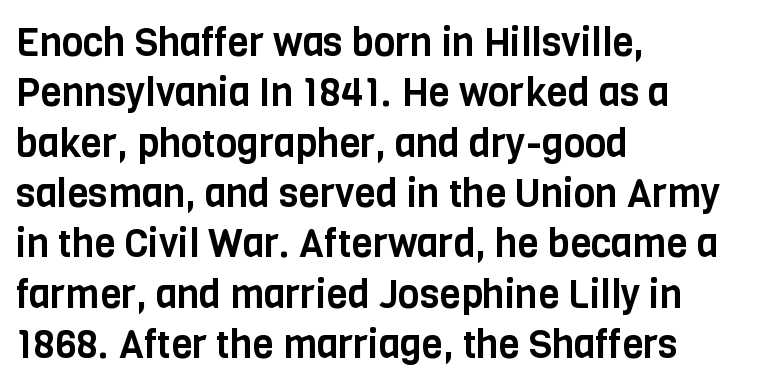
A classic flush-left, rag-right setting is used for this passage. Normally led — the rows are evenly, conventionally spaced. The space beneath each line is pristine and unruled. Style check: upright.
